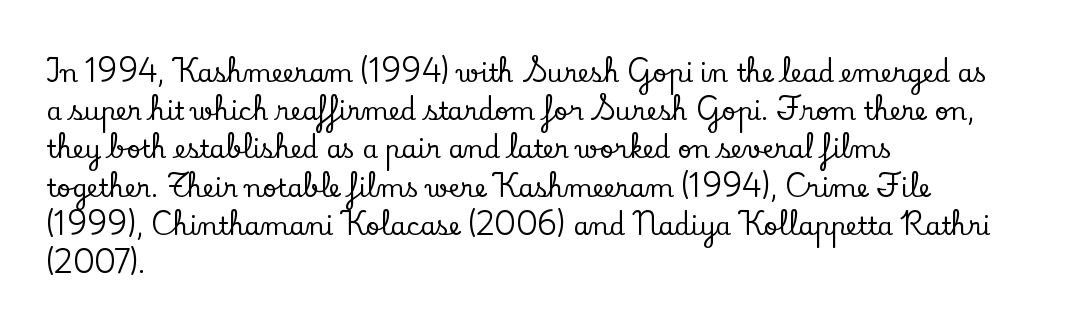
{"italic": "no", "underline": "no", "align": "left", "line_spacing": "normal", "line_spacing_ratio": 1.53, "letter_spacing": "normal", "letter_spacing_em": 0.0, "glyph_px": 25}
